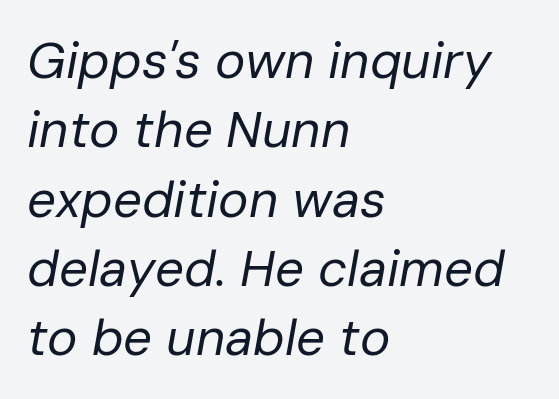
The image shows 51 px regular-weight type, italic (leaning right); set left-aligned, normal line spacing (1.36x), normal letter spacing, not underlined; low stroke contrast and a medium x-height.
